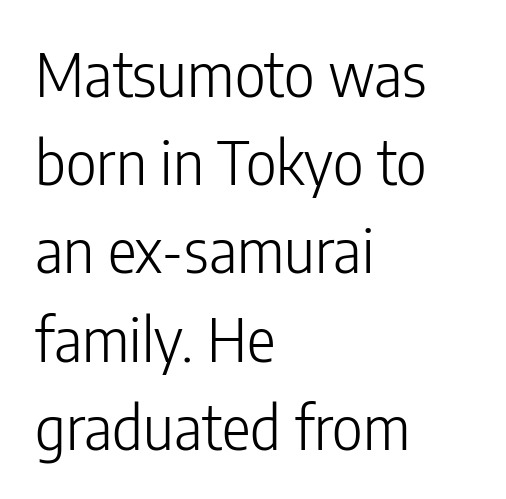
The type family on display is of the sans-serif kind. No extra ink here — the face is not bold. Horizontal bands of white between lines are of average thickness. This rendering features lettering with no underline.
